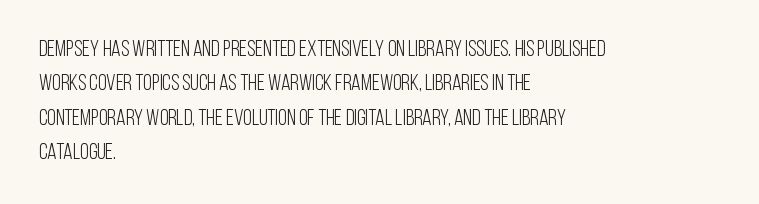
The image shows 22 px text type, upright; set left-aligned, normal line spacing (1.56x), normal letter spacing, not underlined.
